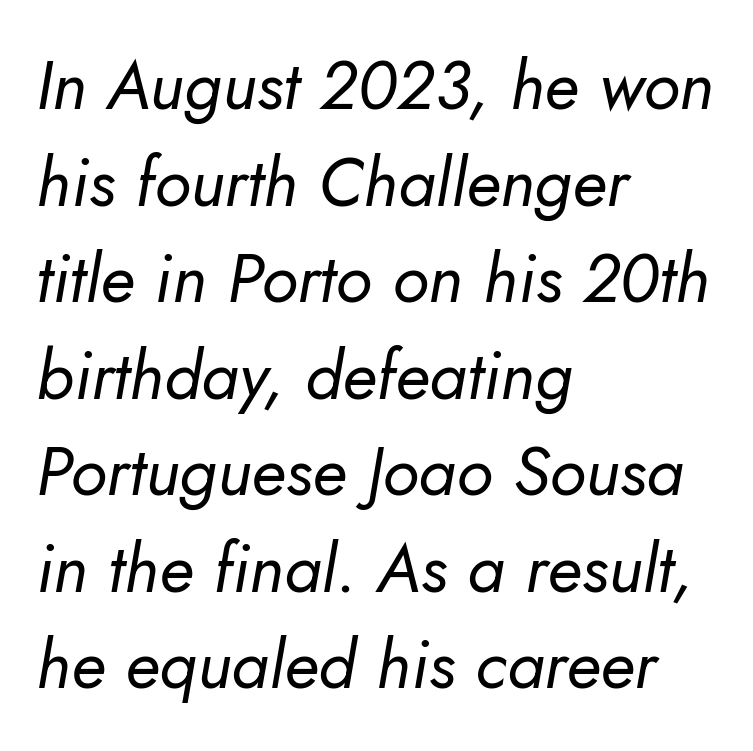
{"italic": "yes", "lean": "right", "slant_degrees": 5, "bold": "no", "weight": "regular", "width": "normal", "stroke_contrast": "low", "x_height": "small", "monospaced": "no", "underline": "no", "align": "left", "line_spacing": "normal", "line_spacing_ratio": 1.42, "letter_spacing": "normal", "letter_spacing_em": 0.0, "glyph_px": 68}
